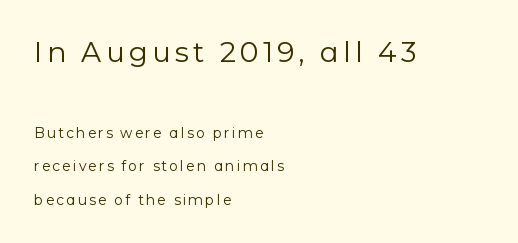
The composition opens big and finishes small. Interline gaps are noticeably wide in this sample. Is the type heavy? It reads as light-to-regular instead. Has an underline been added? It has not.
